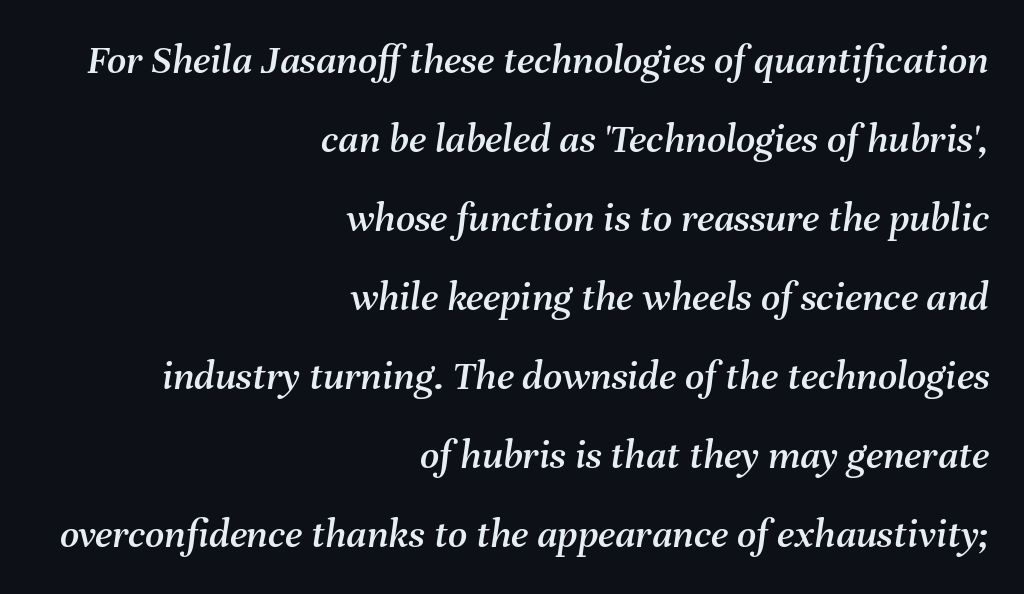
{"italic": "yes", "lean": "right", "slant_degrees": 8, "width": "normal", "stroke_contrast": "medium", "x_height": "medium", "monospaced": "no", "underline": "no", "align": "right", "line_spacing_ratio": 1.88, "letter_spacing": "normal", "letter_spacing_em": 0.0, "glyph_px": 42}
